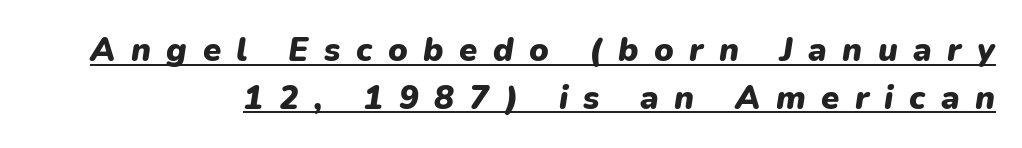
The image shows 33 px heavy type, italic (leaning right); set normal line spacing (1.44x), unusually wide letter spacing (+0.47 em), underlined; low stroke contrast and a medium x-height.
